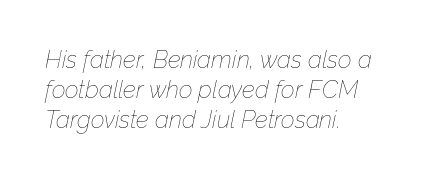
Q: Is the text bold? A: No.
Q: Is the text italic (slanted)? A: Yes, it leans right by about 12 degrees.
Q: Is the text underlined? A: No.
Q: How is the paragraph aligned? A: Left-aligned.
Q: Is the spacing between letters normal or unusually wide? A: Normal.
